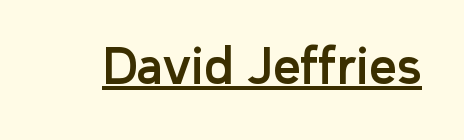
The image shows 48 px sans-serif type, upright; set normal letter spacing, underlined; low stroke contrast and a medium x-height.
